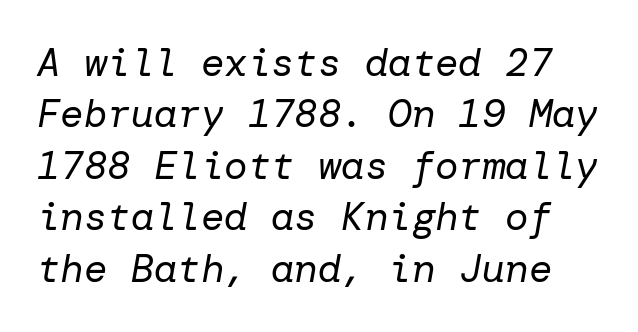
Q: Is the text bold? A: No.
Q: Is the text italic (slanted)? A: Yes, it leans right by about 10 degrees.
Q: Is the text underlined? A: No.
Q: Is the spacing between letters normal or unusually wide? A: Normal.
Q: Is the spacing between lines tight, normal or loose? A: Normal.
Q: Width (condensed, normal, or wide)? A: Normal.
Q: Stroke contrast? A: Low.
Q: x-height? A: Medium.
